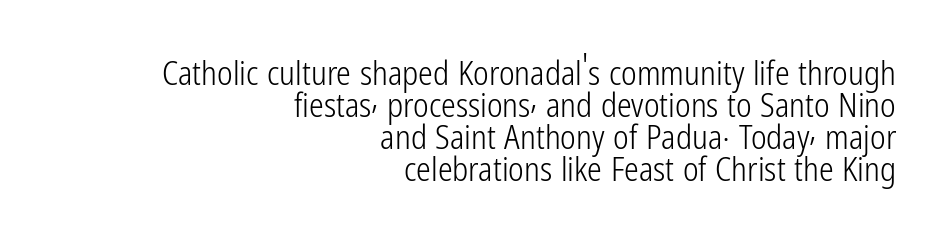
{"serif": "no", "italic": "no", "bold": "no", "weight": "light", "width": "condensed", "stroke_contrast": "low", "x_height": "medium", "monospaced": "no", "underline": "no", "align": "right", "line_spacing": "tight", "line_spacing_ratio": 0.97, "letter_spacing": "normal", "letter_spacing_em": 0.0, "glyph_px": 33}
